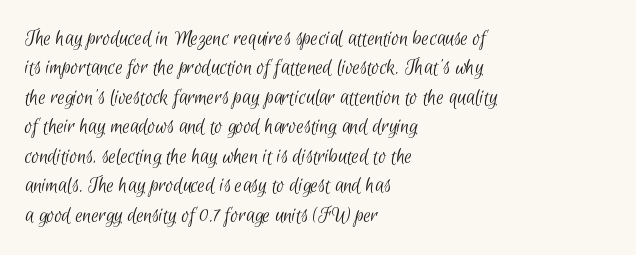
In terms of leading, this rendering sits right in the middle. The baseline area is clear. Tracking here is standard; glyphs follow each other at the usual distance. Weight class: somewhere from thin through regular. The paragraph shown leans on its left margin.
